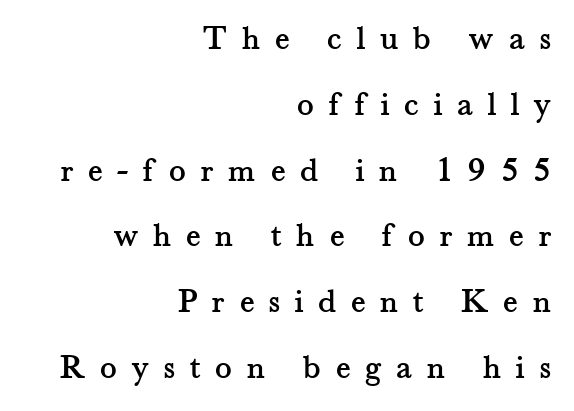
{"serif": "yes", "italic": "no", "width": "normal", "stroke_contrast": "medium", "x_height": "small", "monospaced": "no", "underline": "no", "align": "right", "line_spacing_ratio": 1.88, "letter_spacing": "wide", "letter_spacing_em": 0.42, "glyph_px": 35}
